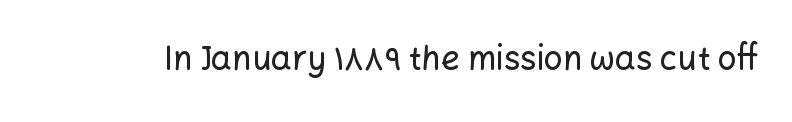
Q: Is the text italic (slanted)? A: No, it is upright.
Q: Is the typeface a serif or a sans-serif typeface? A: Sans-serif.
Q: Is the text underlined? A: No.
Q: Is the spacing between letters normal or unusually wide? A: Normal.
Q: Width (condensed, normal, or wide)? A: Normal.
Q: Stroke contrast? A: Low.
Q: x-height? A: Medium.
Q: Monospaced? A: No.
